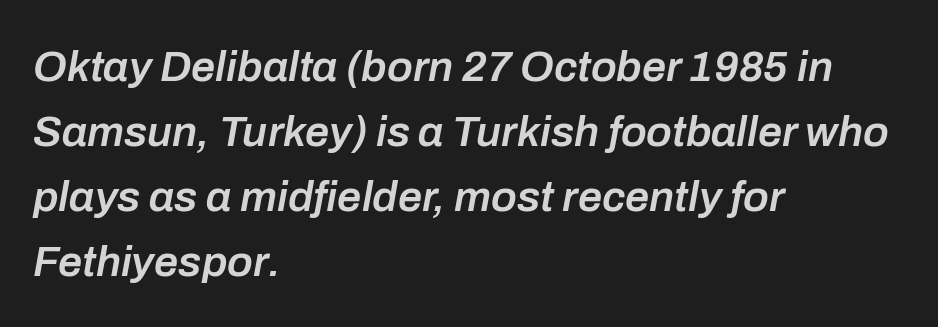
The lettering tilts uniformly, giving the passage an italic look. Leading: standard. The line texture is even and compact thanks to regular tracking. The passage shown is typed in a proportional face where columns would drift.
